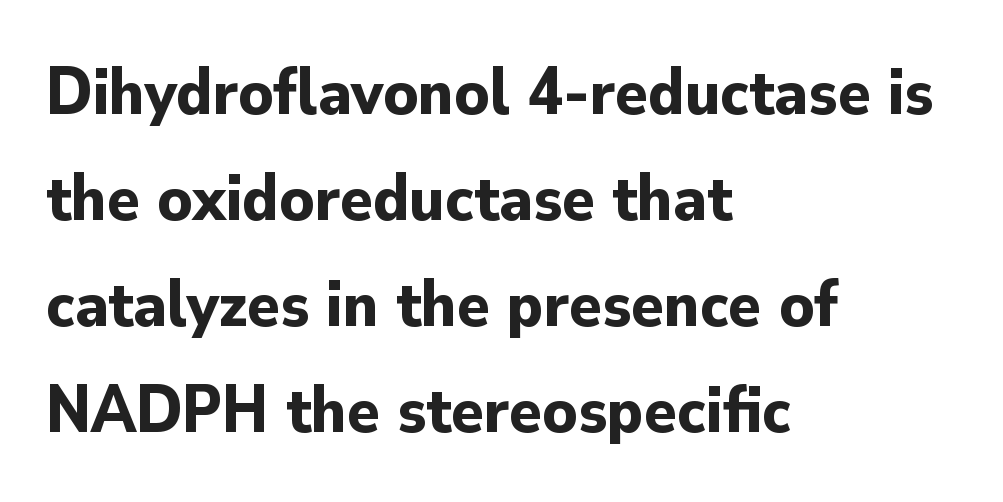
Q: Is the text bold? A: Yes.
Q: Is the text italic (slanted)? A: No, it is upright.
Q: Is the typeface a serif or a sans-serif typeface? A: Sans-serif.
Q: Is the text underlined? A: No.
Q: How is the paragraph aligned? A: Left-aligned.
Q: Is the spacing between letters normal or unusually wide? A: Normal.
Q: Is the spacing between lines tight, normal or loose? A: Normal.
Q: Width (condensed, normal, or wide)? A: Normal.
Q: Stroke contrast? A: Low.
Q: x-height? A: Small.
Q: Monospaced? A: No.
